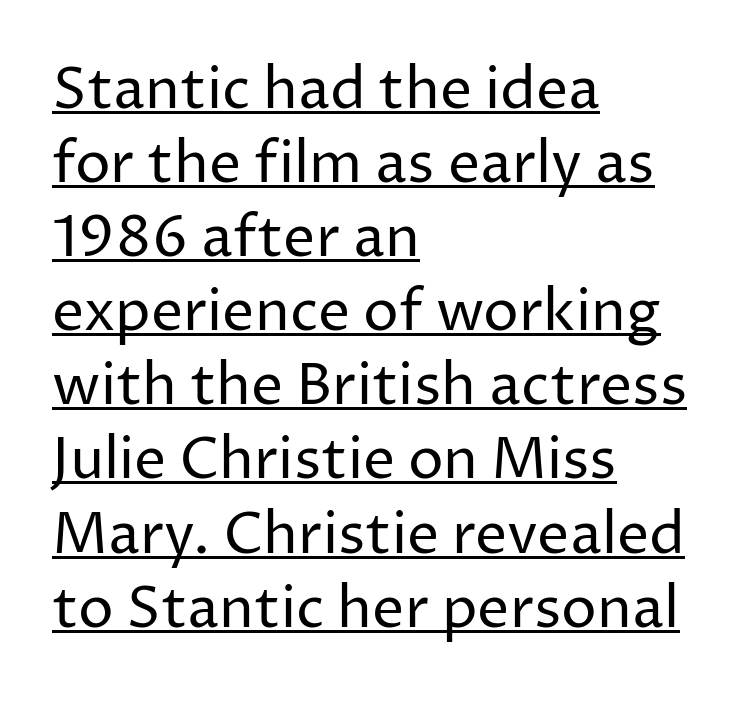
Here the glyphs are tracked normally, forming tight word shapes. The typeface has the unassuming heft of standard copy or less. Leftover space on each line is placed entirely after the last word. Leading matches the norm, producing a regular column.
